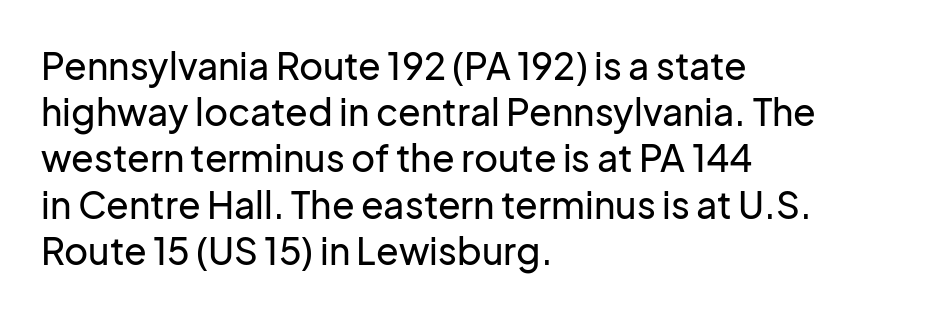
The image shows 37 px sans-serif type, upright; set left-aligned, normal line spacing (1.25x), normal letter spacing, not underlined; low stroke contrast and a medium x-height.
